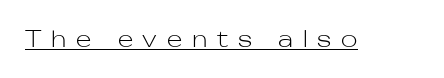
Q: Is the text bold? A: No.
Q: Is the text italic (slanted)? A: No, it is upright.
Q: Is the text underlined? A: Yes.
Q: Is the spacing between letters normal or unusually wide? A: Unusually wide.
